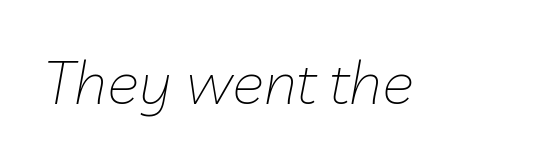
The image shows 60 px thin type, italic (leaning right); set normal letter spacing, not underlined; low stroke contrast and a medium x-height.
